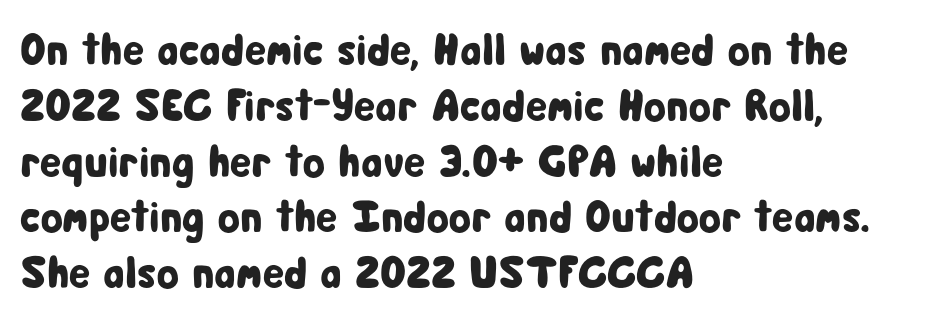
Q: Is the text italic (slanted)? A: No, it is upright.
Q: Is the typeface a serif or a sans-serif typeface? A: Sans-serif.
Q: Is the text underlined? A: No.
Q: How is the paragraph aligned? A: Left-aligned.
Q: Is the spacing between letters normal or unusually wide? A: Normal.
Q: Width (condensed, normal, or wide)? A: Condensed.
Q: Stroke contrast? A: Low.
Q: x-height? A: Medium.
Q: Monospaced? A: No.
